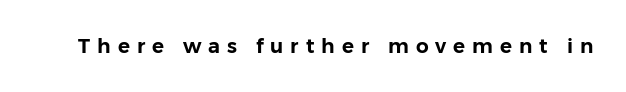
Q: Is the text italic (slanted)? A: No, it is upright.
Q: Is the text underlined? A: No.
Q: Is the spacing between letters normal or unusually wide? A: Unusually wide.
